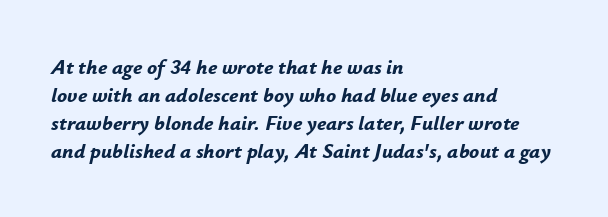
The image shows 21 px bold type, italic (leaning right); set left-aligned, normal line spacing (1.34x), normal letter spacing, not underlined.
